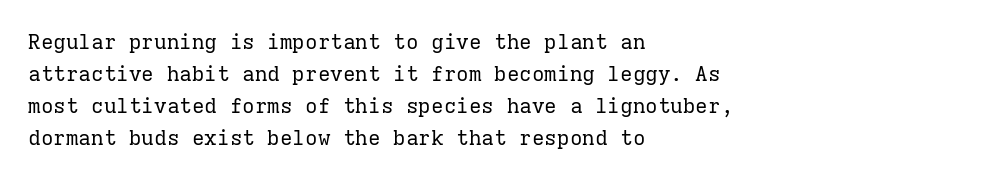
Q: Is the text bold? A: No.
Q: Is the text italic (slanted)? A: No, it is upright.
Q: Is the text underlined? A: No.
Q: How is the paragraph aligned? A: Left-aligned.
Q: Is the spacing between letters normal or unusually wide? A: Normal.
Q: Is the spacing between lines tight, normal or loose? A: Normal.
